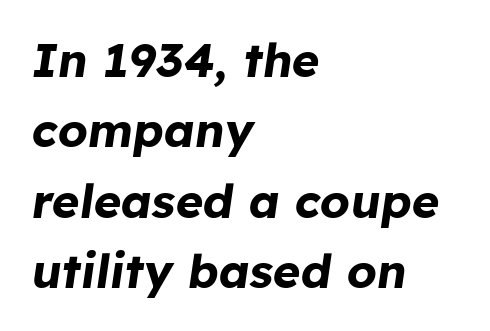
The image shows 47 px bold type, italic (leaning right); set left-aligned, normal line spacing (1.5x), normal letter spacing, not underlined; low stroke contrast and a medium x-height.
